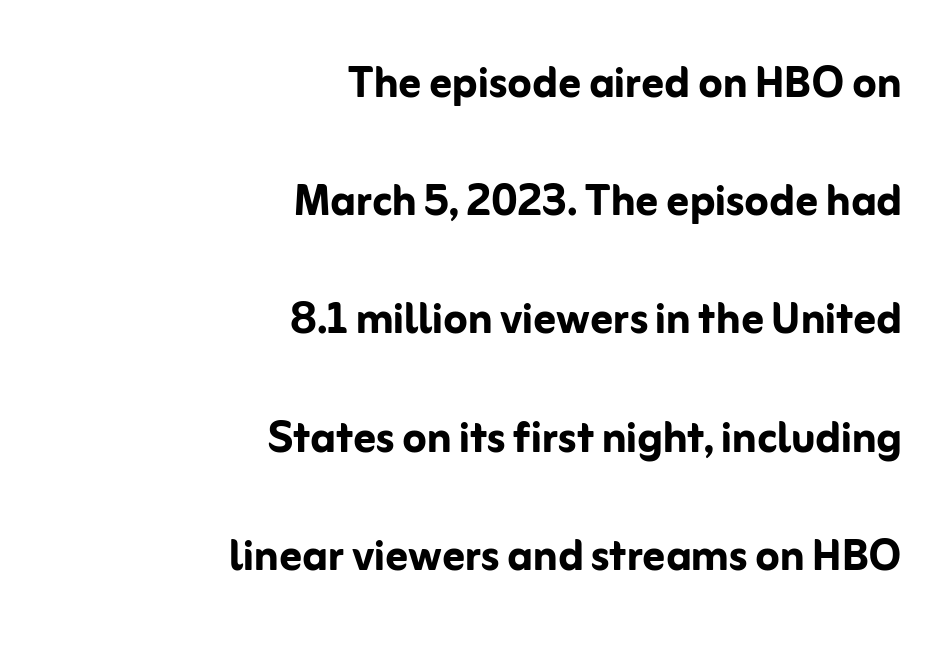
{"serif": "no", "italic": "no", "bold": "yes", "weight": "semibold", "width": "normal", "stroke_contrast": "low", "x_height": "medium", "monospaced": "no", "underline": "no", "align": "right", "line_spacing": "loose", "line_spacing_ratio": 2.15, "letter_spacing": "normal", "letter_spacing_em": 0.0, "glyph_px": 55}
